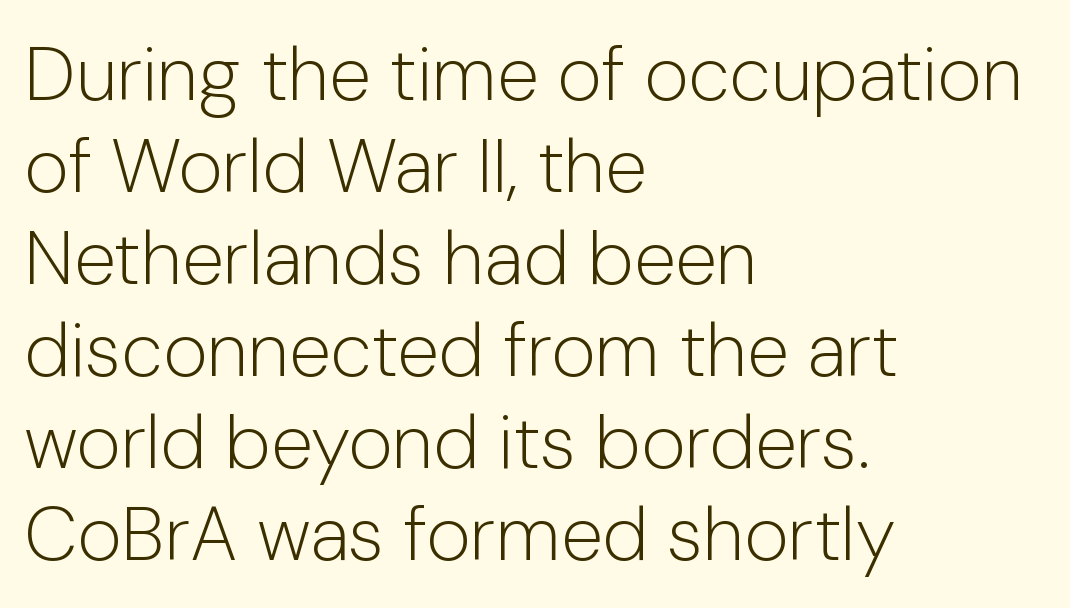
The image shows 76 px light sans-serif type, upright; set left-aligned, line spacing 1.21x, normal letter spacing, not underlined; low stroke contrast and a medium x-height.
